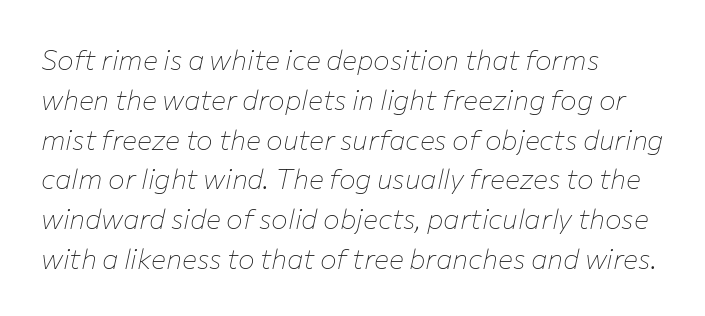
{"italic": "yes", "lean": "right", "slant_degrees": 12, "bold": "no", "weight": "thin", "width": "normal", "stroke_contrast": "low", "x_height": "medium", "monospaced": "no", "underline": "no", "align": "left", "line_spacing": "normal", "line_spacing_ratio": 1.42, "letter_spacing": "normal", "letter_spacing_em": 0.0, "glyph_px": 28}
